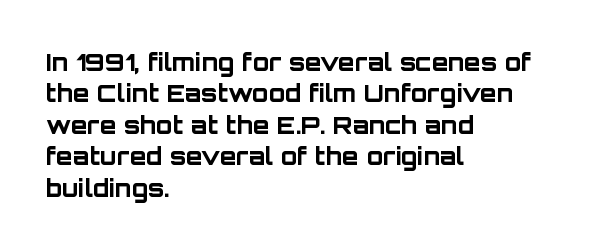
{"italic": "no", "bold": "yes", "underline": "no", "align": "left", "line_spacing": "normal", "line_spacing_ratio": 1.31, "letter_spacing": "normal", "letter_spacing_em": 0.0, "glyph_px": 24}
